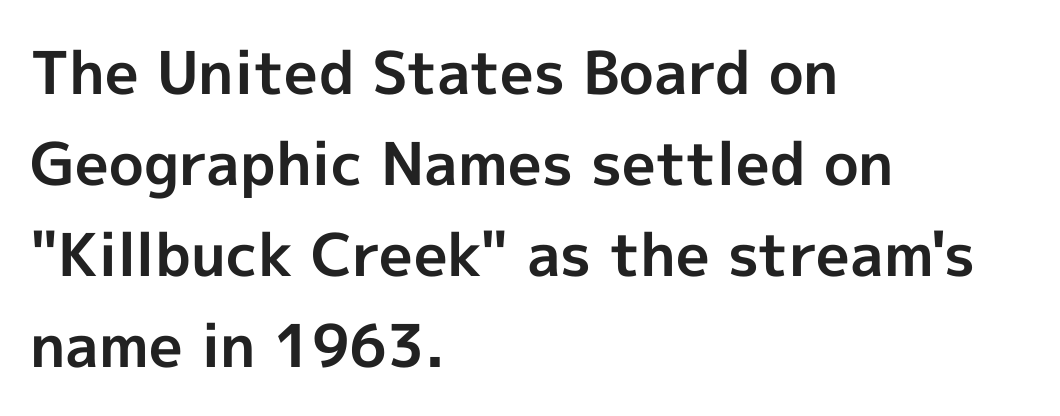
The image shows 59 px bold sans-serif type, upright; set left-aligned, normal line spacing (1.54x), normal letter spacing, not underlined; a medium x-height.
